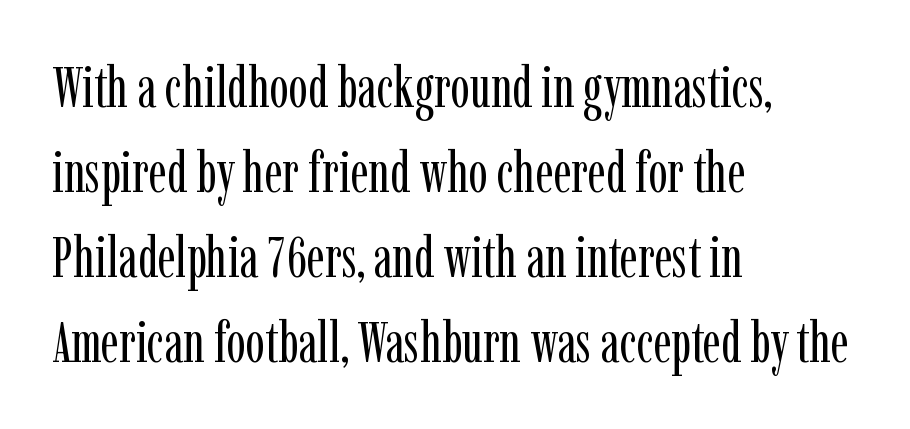
The image shows 57 px regular-weight, condensed serif type, upright; set left-aligned, normal line spacing (1.49x), normal letter spacing, not underlined; low stroke contrast and a medium x-height.
